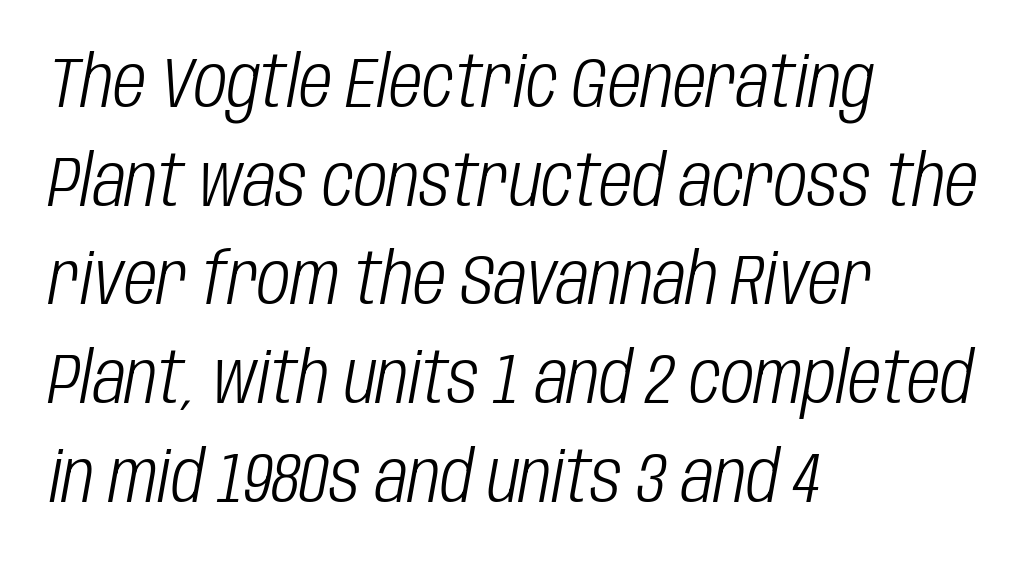
Anything drawn beneath the words? Only blank space. This sample keeps an unexceptional amount of space between lines. Spacing verdict: proportional, widths tailored to each character. Typeset ragged right — the left edge is the straight one. Stems and bowls with no extra thickness — not bold. There's an unmistakable incline to the writing here.
